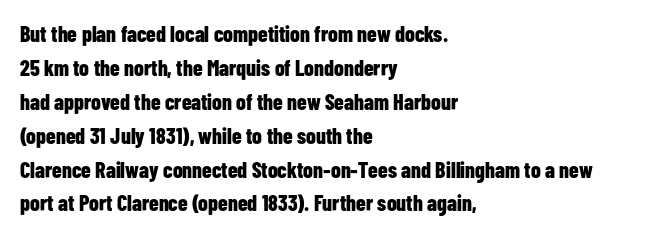
{"italic": "no", "bold": "yes", "underline": "no", "align": "left", "line_spacing": "normal", "line_spacing_ratio": 1.54, "letter_spacing": "normal", "letter_spacing_em": 0.0, "glyph_px": 22}
